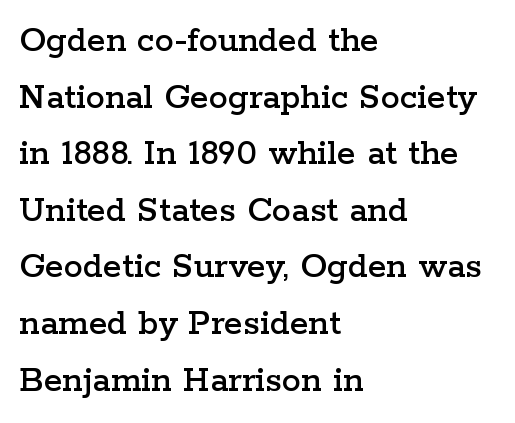
The image shows 38 px wide serif type, upright; set left-aligned, normal line spacing (1.49x), normal letter spacing, not underlined; low stroke contrast and a medium x-height.
